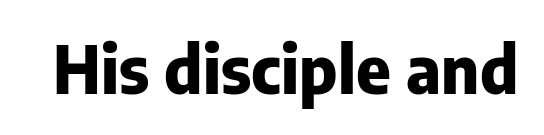
{"serif": "no", "italic": "no", "bold": "yes", "weight": "heavy", "width": "normal", "stroke_contrast": "low", "x_height": "medium", "monospaced": "no", "underline": "no", "letter_spacing": "normal", "letter_spacing_em": 0.0, "glyph_px": 66}
